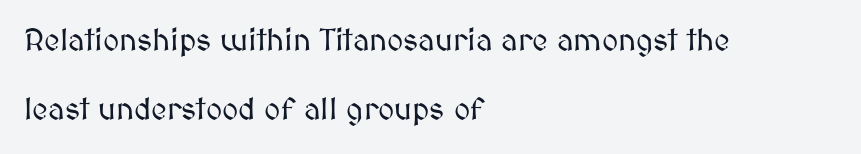
{"italic": "no", "width": "normal", "stroke_contrast": "medium", "x_height": "medium", "monospaced": "no", "underline": "no", "align": "left", "line_spacing": "loose", "line_spacing_ratio": 2.24, "letter_spacing": "normal", "letter_spacing_em": 0.0, "glyph_px": 31}
